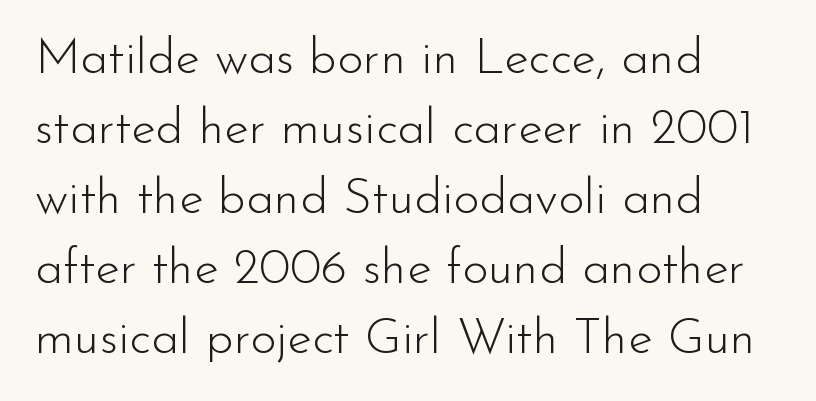
Teacher's note: observe the even left margin — that is flush-left alignment. A typesetter would mark this as roman, not italic. The letters look calm and open, with moderate or lighter stems. The designer went with a sans here, leaving each stem footless. The letters advance in unequal steps, a hallmark of proportional type.
